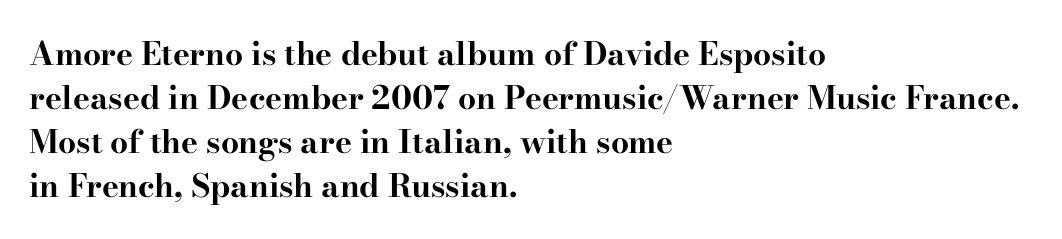
Characters remain perfectly vertical along every line. Leftover space on each line is placed entirely after the last word. The tracking reads as untouched default to a designer's eye. Descenders are the only things crossing below the line.
